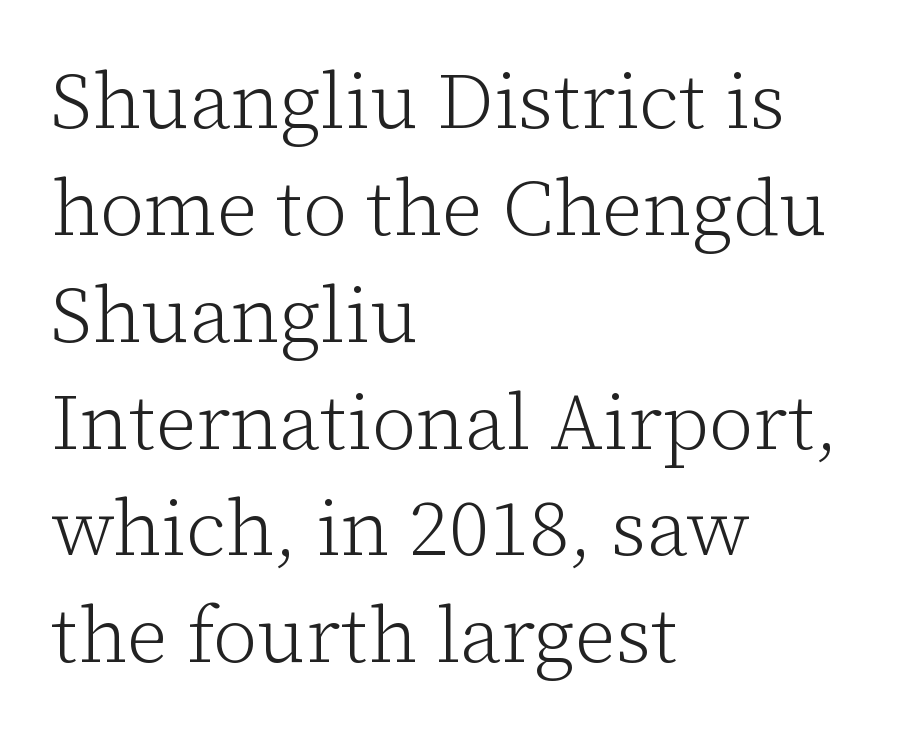
Each new line begins a customary step beneath the previous one. The font sits on the lighter half of the weight spectrum, regular included. If you drew a line through each stem, it would be perfectly vertical. Nobody drew a line under any word here. Look at the tracking — it's just the regular setting, nothing added. These lines stack with their left ends in a neat column.
